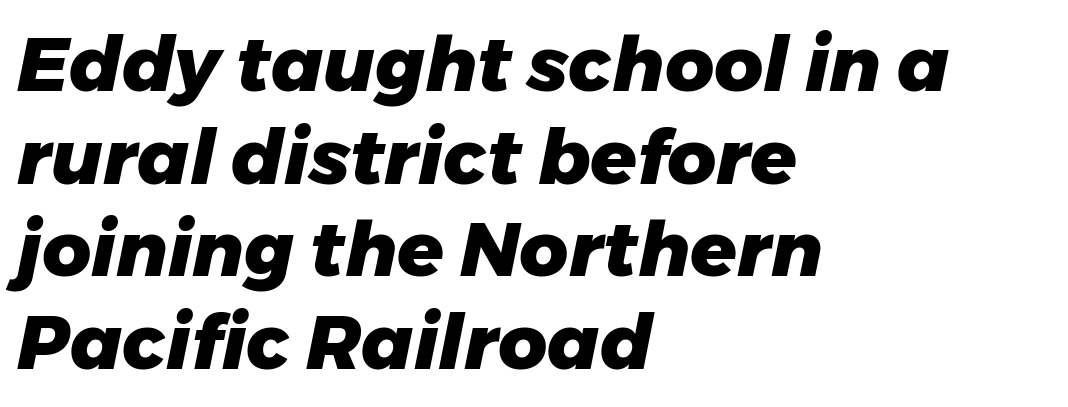
{"italic": "yes", "lean": "right", "slant_degrees": 11, "bold": "yes", "weight": "heavy", "width": "normal", "stroke_contrast": "low", "x_height": "medium", "monospaced": "no", "underline": "no", "align": "left", "line_spacing_ratio": 1.22, "letter_spacing": "normal", "letter_spacing_em": 0.0, "glyph_px": 76}
